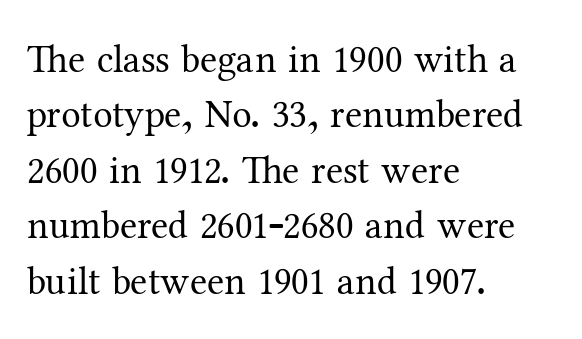
Q: Is the text bold? A: No.
Q: Is the text italic (slanted)? A: No, it is upright.
Q: Is the typeface a serif or a sans-serif typeface? A: Serif.
Q: Is the text underlined? A: No.
Q: How is the paragraph aligned? A: Left-aligned.
Q: Is the spacing between letters normal or unusually wide? A: Normal.
Q: Is the spacing between lines tight, normal or loose? A: Normal.
Q: Width (condensed, normal, or wide)? A: Normal.
Q: Stroke contrast? A: Medium.
Q: x-height? A: Medium.
Q: Monospaced? A: No.
